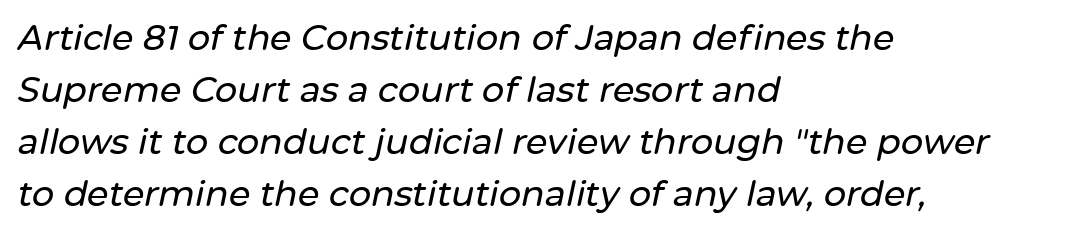
The space directly below the letters is spotless. A typesetter would call this proportional, since set widths differ per character. Vertical spacing — default. Every row of glyphs begins at an identical x-position on the left.
